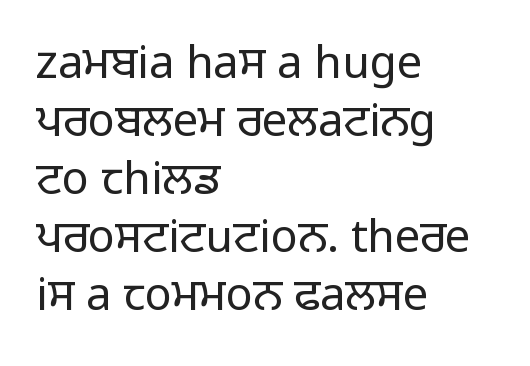
{"serif": "no", "italic": "no", "bold": "no", "weight": "regular", "width": "normal", "stroke_contrast": "low", "x_height": "medium", "monospaced": "no", "underline": "no", "align": "left", "line_spacing": "normal", "line_spacing_ratio": 1.29, "letter_spacing": "normal", "letter_spacing_em": 0.0, "glyph_px": 45}
